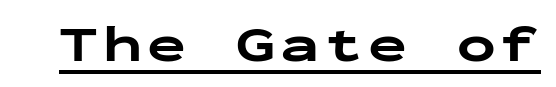
A typographer would call this underscored text. A typesetter would label this face a sans. The letters are bold, with thick, heavy strokes. Every character sits straight up, as roman type does. Monospaced: the letters line up in strict vertical columns.
